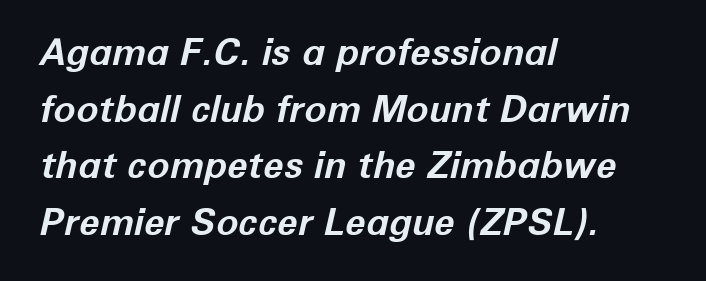
These lines were composed using italics. The tracking reads as untouched default to a designer's eye. The typesetting leans heavy: a genuine bold. Alignment: flush left. Vertically, the passage feels balanced, rows spaced as you'd expect.
